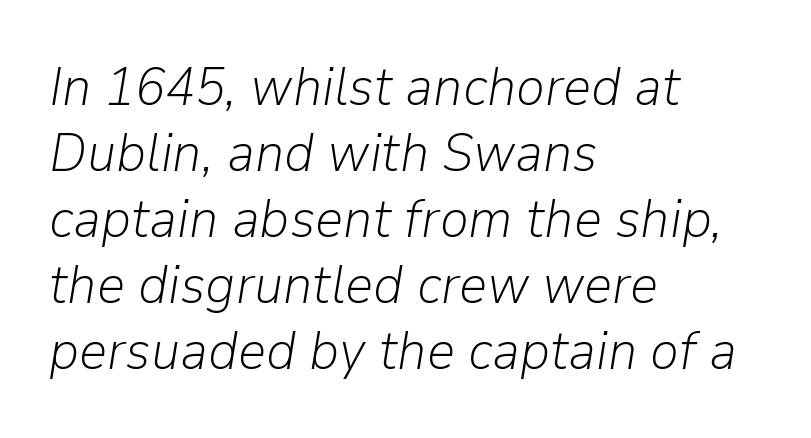
Q: Is the text bold? A: No.
Q: Is the text italic (slanted)? A: Yes, it leans right by about 9 degrees.
Q: Is the text underlined? A: No.
Q: How is the paragraph aligned? A: Left-aligned.
Q: Is the spacing between letters normal or unusually wide? A: Normal.
Q: Width (condensed, normal, or wide)? A: Normal.
Q: Stroke contrast? A: Low.
Q: x-height? A: Medium.
Q: Monospaced? A: No.
